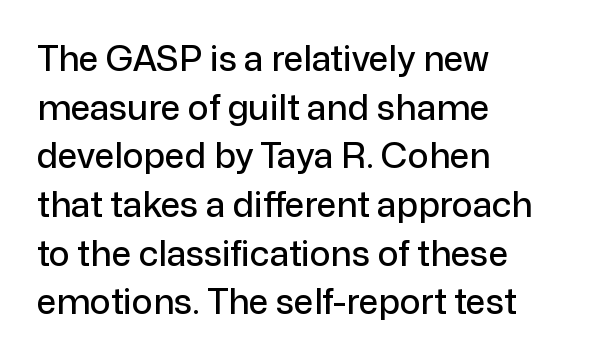
{"serif": "no", "italic": "no", "width": "normal", "stroke_contrast": "low", "x_height": "medium", "monospaced": "no", "underline": "no", "align": "left", "line_spacing": "normal", "line_spacing_ratio": 1.39, "letter_spacing": "normal", "letter_spacing_em": 0.0, "glyph_px": 35}
